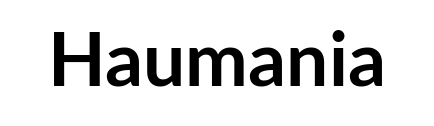
{"serif": "no", "italic": "no", "bold": "yes", "weight": "semibold", "width": "normal", "stroke_contrast": "low", "x_height": "medium", "monospaced": "no", "underline": "no", "letter_spacing": "normal", "letter_spacing_em": 0.0, "glyph_px": 75}
